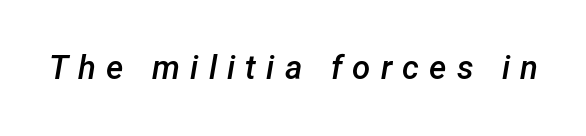
The image shows 33 px semibold type, italic (leaning right); set unusually wide letter spacing (+0.31 em), not underlined; low stroke contrast and a medium x-height.
